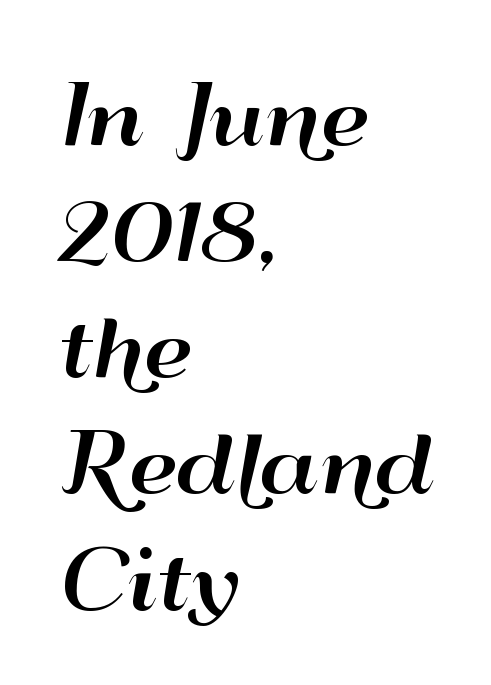
The image shows 79 px wide sans-serif type; set left-aligned, normal line spacing (1.47x), normal letter spacing, not underlined; high stroke contrast and a small x-height.
